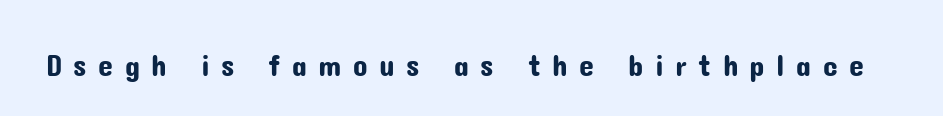
Stroke terminals: plain, sans-serif. Underline: absent. Each letter keeps its own natural width here, so spacing adapts to shape. In terms of posture, this sample is upright. The face used here is rendered with a markedly widened letterfit.
